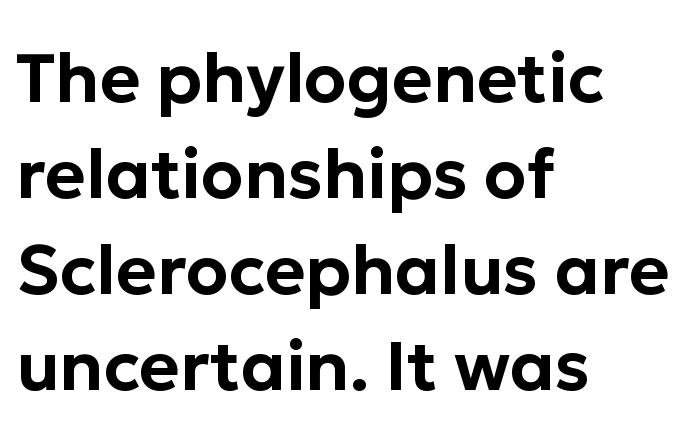
{"serif": "no", "italic": "no", "width": "normal", "stroke_contrast": "low", "x_height": "medium", "monospaced": "no", "underline": "no", "align": "left", "line_spacing": "normal", "line_spacing_ratio": 1.39, "letter_spacing": "normal", "letter_spacing_em": 0.0, "glyph_px": 69}
